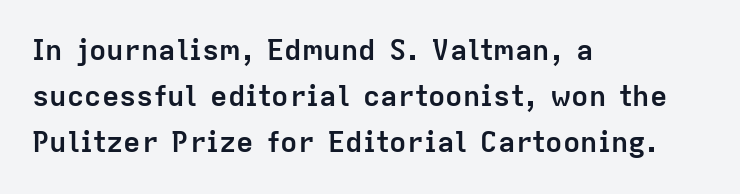
Q: Is the text bold? A: Yes.
Q: Is the text italic (slanted)? A: No, it is upright.
Q: Is the typeface a serif or a sans-serif typeface? A: Sans-serif.
Q: Is the text underlined? A: No.
Q: How is the paragraph aligned? A: Left-aligned.
Q: Is the spacing between letters normal or unusually wide? A: Normal.
Q: Is the spacing between lines tight, normal or loose? A: Normal.
Q: Width (condensed, normal, or wide)? A: Normal.
Q: Stroke contrast? A: Low.
Q: x-height? A: Medium.
Q: Monospaced? A: No.
